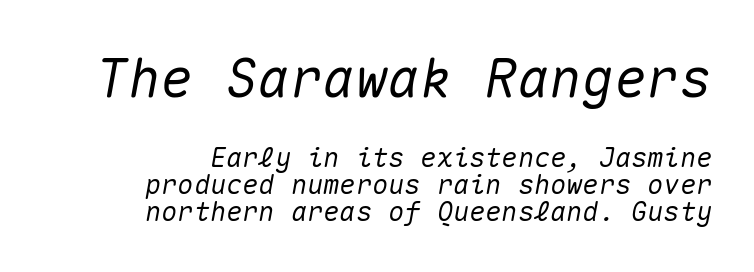
Nobody drew a line under any word here. These lines were composed using italics. These lines stack with their right ends in a neat column. The space between consecutive lines is stingy. Is this a fixed-width face? Yes — each glyph sits in an identical cell. The upper block of text is set noticeably larger than the block beneath it.
